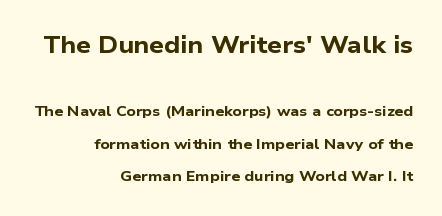
Lines of text with bare space underneath. The upper block of text is set noticeably larger than the block beneath it. This rendering uses right alignment, leaving the left contour irregular. Standard letterfit; no display-style spreading of the glyphs.
